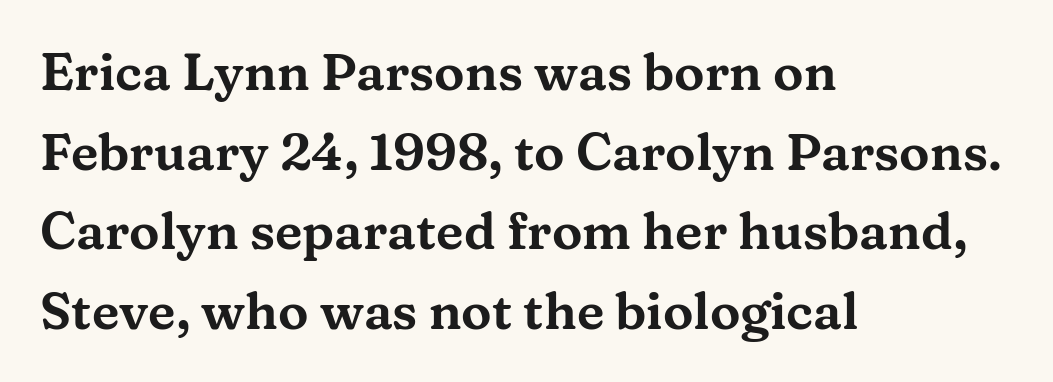
The image shows 51 px wide serif type, upright; set left-aligned, normal line spacing (1.56x), normal letter spacing, not underlined; medium stroke contrast and a medium x-height.
